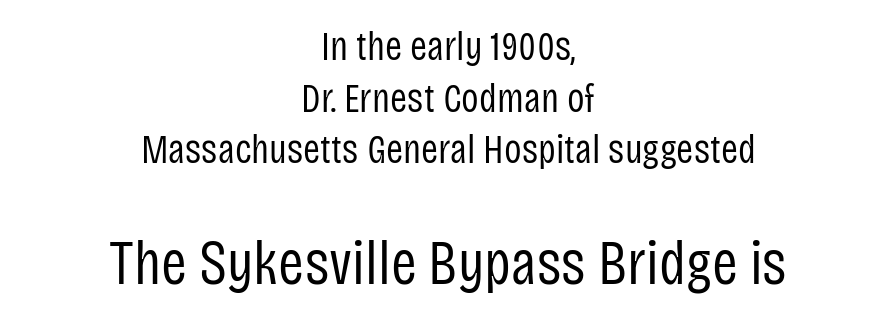
{"serif": "no", "italic": "no", "bold": "no", "weight": "regular", "width": "condensed", "stroke_contrast": "low", "x_height": "large", "monospaced": "no", "underline": "no", "align": "center", "line_spacing": "normal", "line_spacing_ratio": 1.26, "letter_spacing": "normal", "letter_spacing_em": 0.0, "larger_block": "second", "size_ratio": 1.51, "glyph_px": 62}
